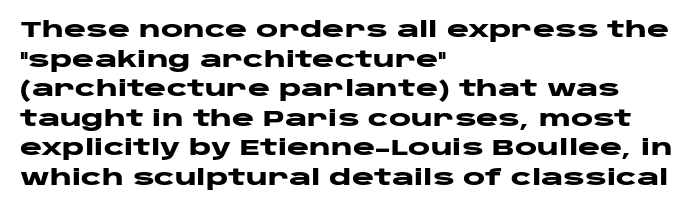
{"italic": "no", "bold": "yes", "underline": "no", "align": "left", "line_spacing": "normal", "line_spacing_ratio": 1.41, "letter_spacing": "normal", "letter_spacing_em": 0.0, "glyph_px": 21}
